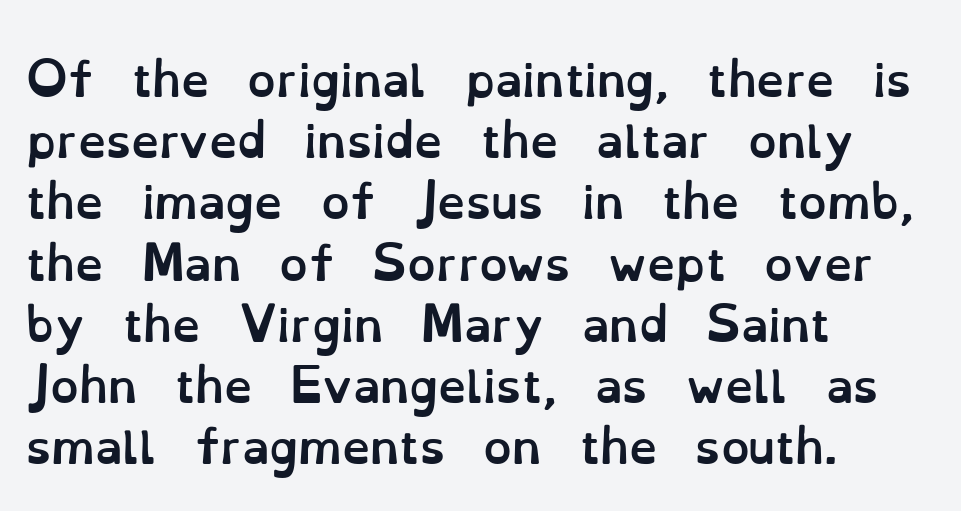
The image shows 45 px semibold type, upright; set left-aligned, normal line spacing (1.36x), normal letter spacing, not underlined; low stroke contrast and a small x-height.
